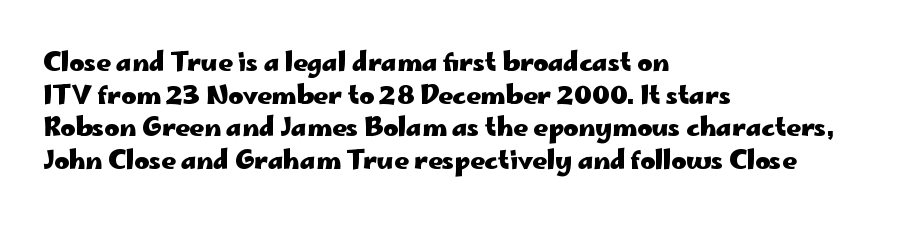
Q: Is the text bold? A: Yes.
Q: Is the text italic (slanted)? A: No, it is upright.
Q: Is the text underlined? A: No.
Q: How is the paragraph aligned? A: Left-aligned.
Q: Is the spacing between letters normal or unusually wide? A: Normal.
Q: Is the spacing between lines tight, normal or loose? A: Normal.
